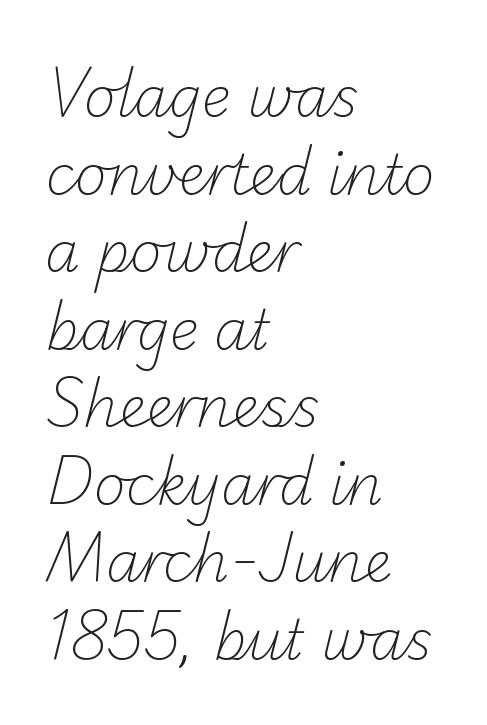
The image shows 55 px light sans-serif type; set left-aligned, normal line spacing (1.41x), normal letter spacing, not underlined; low stroke contrast and a small x-height.
